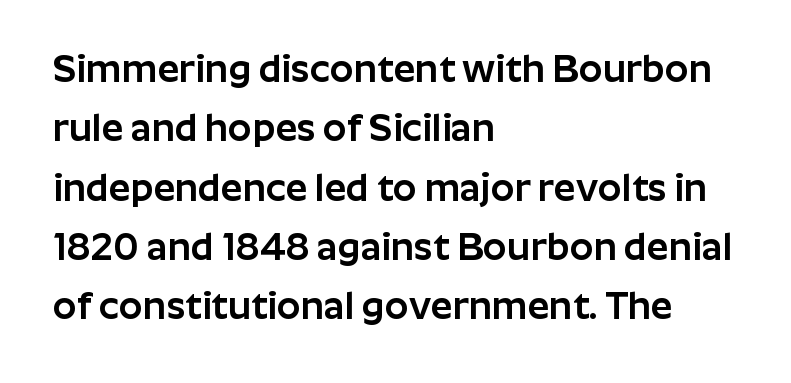
The image shows 38 px sans-serif type, upright; set left-aligned, normal line spacing (1.56x), normal letter spacing, not underlined; low stroke contrast and a medium x-height.
